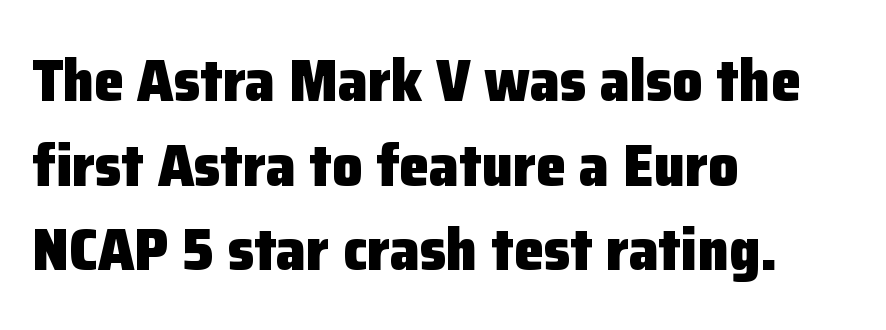
If you measured baseline to baseline, you'd find a middling distance. Proportional: the letters do not fall into vertical columns. Quick note: not italic, upright. Observe the absence of serifs on each vertical stroke in this sample. The rendering keeps characters at their native spacing.
